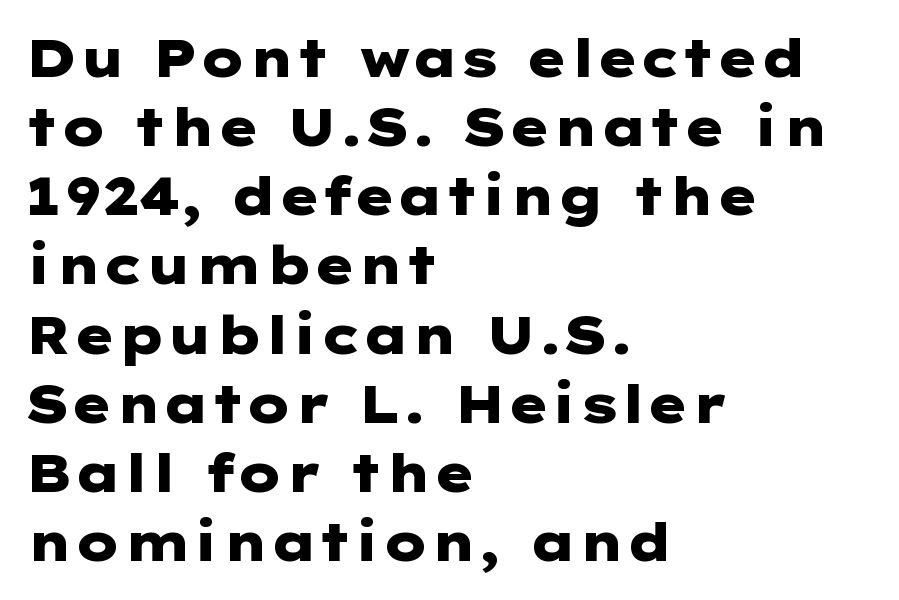
{"serif": "no", "italic": "no", "bold": "yes", "weight": "heavy", "width": "wide", "stroke_contrast": "low", "x_height": "medium", "underline": "no", "align": "left", "line_spacing": "normal", "line_spacing_ratio": 1.33, "letter_spacing": "normal", "letter_spacing_em": 0.0, "glyph_px": 52}
